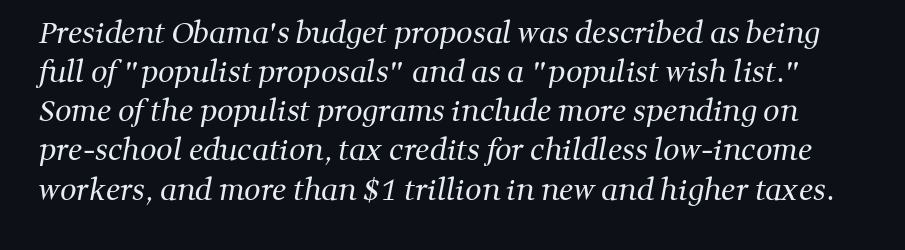
Q: Is the text bold? A: No.
Q: Is the typeface a serif or a sans-serif typeface? A: Serif.
Q: Is the text underlined? A: No.
Q: Is the spacing between letters normal or unusually wide? A: Normal.
Q: Is the spacing between lines tight, normal or loose? A: Normal.
Q: Width (condensed, normal, or wide)? A: Normal.
Q: Stroke contrast? A: Medium.
Q: x-height? A: Medium.
Q: Monospaced? A: No.
